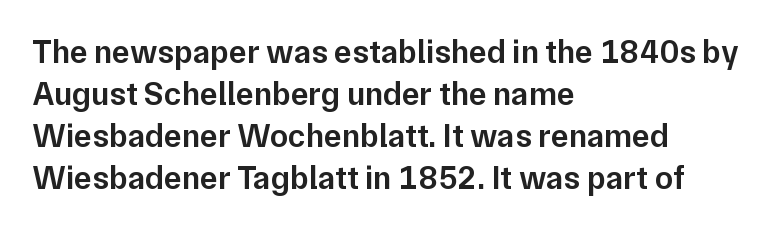
{"serif": "no", "italic": "no", "bold": "semi", "weight": "semibold", "width": "normal", "stroke_contrast": "low", "x_height": "medium", "monospaced": "no", "underline": "no", "align": "left", "line_spacing": "normal", "line_spacing_ratio": 1.27, "letter_spacing": "normal", "letter_spacing_em": 0.0, "glyph_px": 33}
